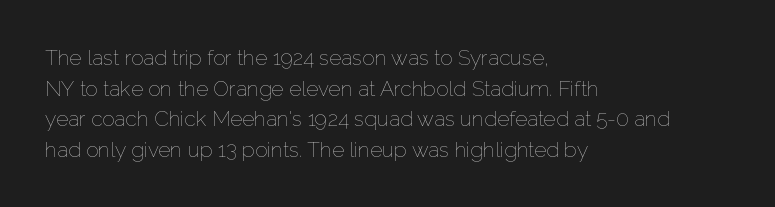
Q: Is the text bold? A: No.
Q: Is the text italic (slanted)? A: No, it is upright.
Q: Is the text underlined? A: No.
Q: How is the paragraph aligned? A: Left-aligned.
Q: Is the spacing between letters normal or unusually wide? A: Normal.
Q: Is the spacing between lines tight, normal or loose? A: Normal.
